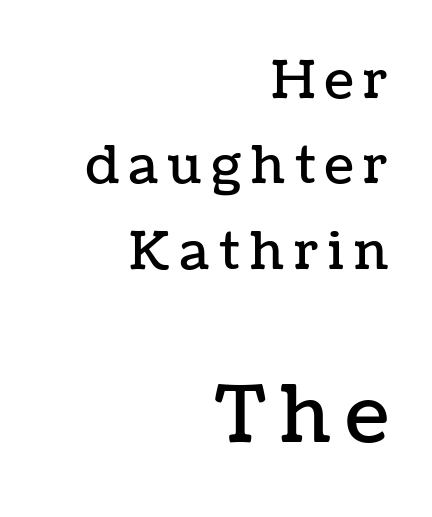
Q: Is the text italic (slanted)? A: No, it is upright.
Q: Is the text underlined? A: No.
Q: How is the paragraph aligned? A: Right-aligned.
Q: Is the spacing between lines tight, normal or loose? A: Normal.
Q: Which block of text is set in a larger size, the first (top) or the second (bottom)? A: The second (bottom) one.
Q: Width (condensed, normal, or wide)? A: Normal.
Q: Stroke contrast? A: Low.
Q: x-height? A: Medium.
Q: Monospaced? A: No.
